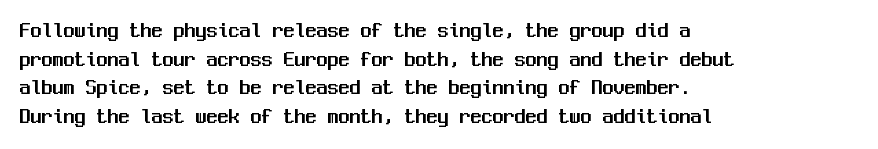
Q: Is the text italic (slanted)? A: No, it is upright.
Q: Is the text underlined? A: No.
Q: How is the paragraph aligned? A: Left-aligned.
Q: Is the spacing between letters normal or unusually wide? A: Normal.
Q: Is the spacing between lines tight, normal or loose? A: Normal.
